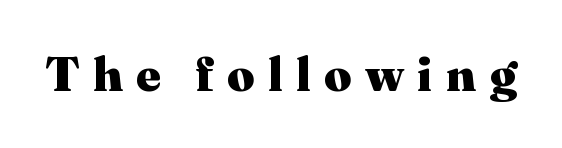
The image shows 48 px heavy serif type, upright; set unusually wide letter spacing (+0.27 em), not underlined; medium stroke contrast and a medium x-height.
